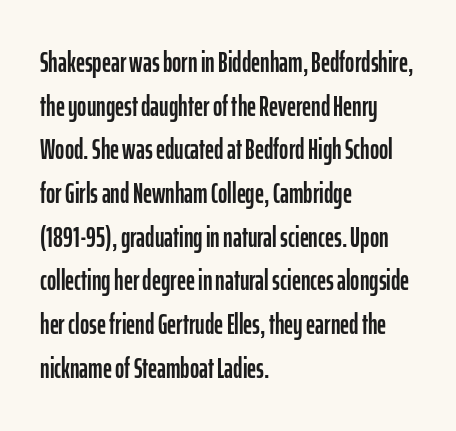
The image shows 28 px condensed sans-serif type, upright; set left-aligned, normal line spacing (1.56x), normal letter spacing, not underlined; low stroke contrast and a medium x-height.
